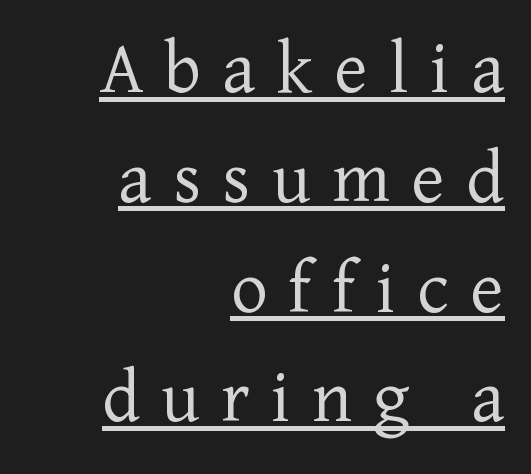
The image shows 79 px light serif type, upright; set right-aligned, normal line spacing (1.39x), unusually wide letter spacing (+0.27 em), underlined; low stroke contrast and a medium x-height.
